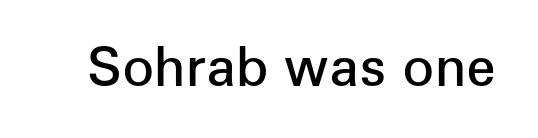
{"serif": "no", "italic": "no", "bold": "semi", "weight": "semibold", "width": "normal", "stroke_contrast": "low", "x_height": "medium", "monospaced": "no", "underline": "no", "letter_spacing": "normal", "letter_spacing_em": 0.0, "glyph_px": 53}
